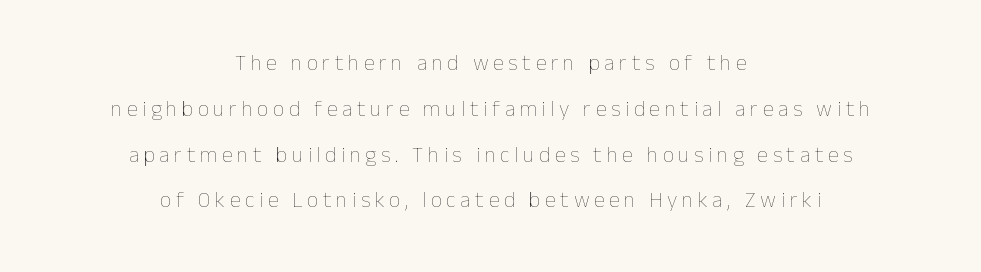
{"italic": "no", "bold": "no", "underline": "no", "align": "center", "line_spacing": "loose", "line_spacing_ratio": 2.08, "letter_spacing": "wide", "letter_spacing_em": 0.21, "glyph_px": 22}
